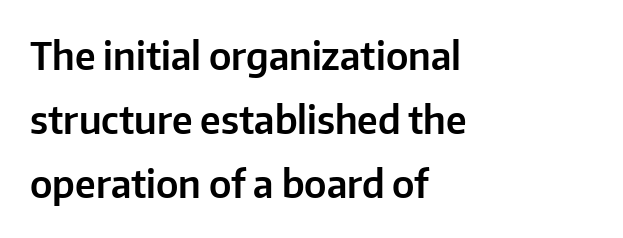
{"serif": "no", "italic": "no", "width": "normal", "stroke_contrast": "low", "x_height": "medium", "monospaced": "no", "underline": "no", "align": "left", "line_spacing": "normal", "line_spacing_ratio": 1.69, "letter_spacing": "normal", "letter_spacing_em": 0.0, "glyph_px": 38}
